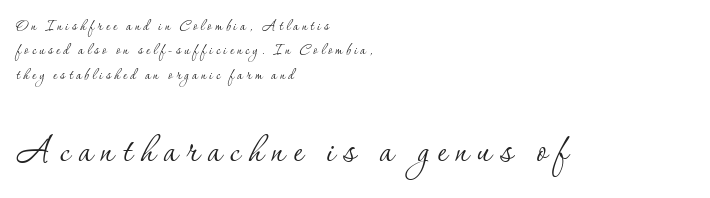
{"serif": "yes", "bold": "no", "weight": "thin", "width": "normal", "stroke_contrast": "low", "x_height": "small", "monospaced": "no", "underline": "no", "align": "left", "line_spacing": "normal", "line_spacing_ratio": 1.35, "larger_block": "second", "size_ratio": 2.56, "glyph_px": 46}
